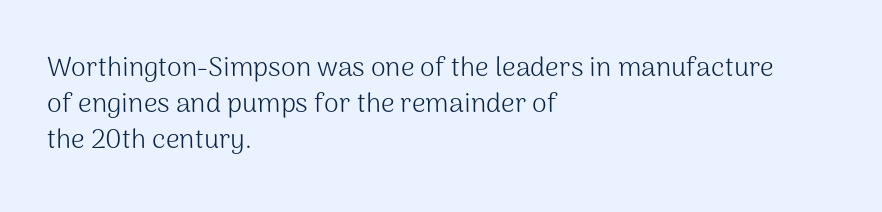
Q: Is the text bold? A: No.
Q: Is the text italic (slanted)? A: No, it is upright.
Q: Is the text underlined? A: No.
Q: How is the paragraph aligned? A: Left-aligned.
Q: Is the spacing between letters normal or unusually wide? A: Normal.
Q: Is the spacing between lines tight, normal or loose? A: Normal.
